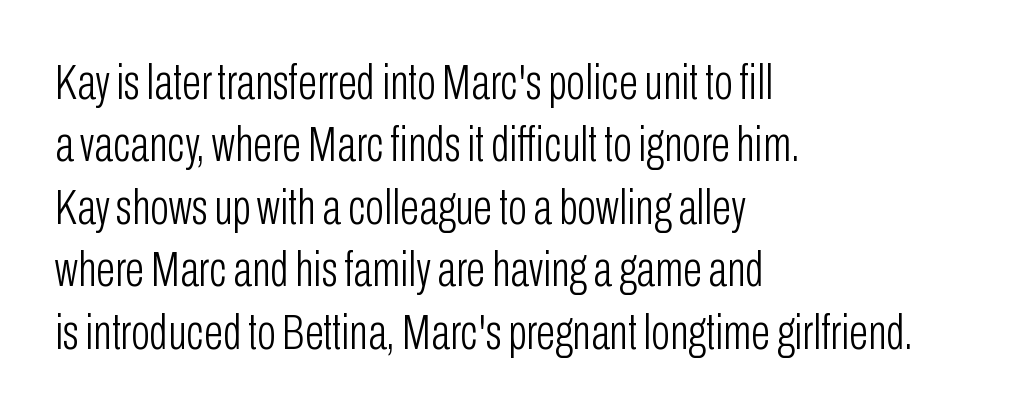
The typesetter chose a ragged-right arrangement here. The face used here is proportionally spaced, like ordinary book or web type. These glyphs show unthickened strokes, regular width or finer. The letterforms sit shoulder to shoulder at normal distance.
